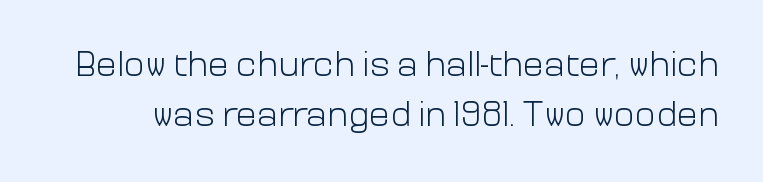
The image shows 35 px light sans-serif type, upright; set normal line spacing (1.44x), normal letter spacing, not underlined; low stroke contrast and a medium x-height.
